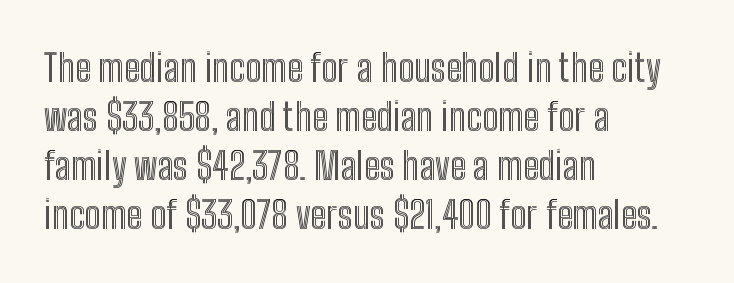
Q: Is the text italic (slanted)? A: No, it is upright.
Q: Is the text underlined? A: No.
Q: How is the paragraph aligned? A: Left-aligned.
Q: Is the spacing between letters normal or unusually wide? A: Normal.
Q: Is the spacing between lines tight, normal or loose? A: Normal.
Q: Width (condensed, normal, or wide)? A: Condensed.
Q: x-height? A: Medium.
Q: Monospaced? A: No.
